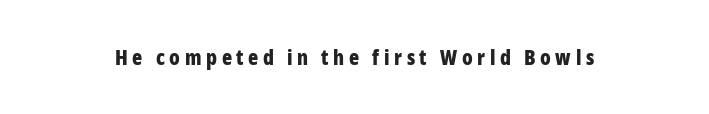
The image shows 21 px bold type, upright; set unusually wide letter spacing (+0.22 em), not underlined.
